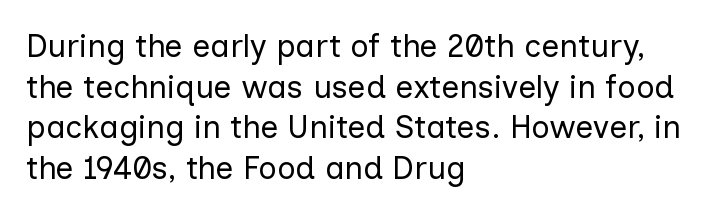
{"serif": "no", "italic": "no", "bold": "no", "weight": "regular", "width": "normal", "stroke_contrast": "low", "x_height": "medium", "monospaced": "no", "underline": "no", "align": "left", "line_spacing": "normal", "line_spacing_ratio": 1.27, "letter_spacing": "normal", "letter_spacing_em": 0.0, "glyph_px": 32}
